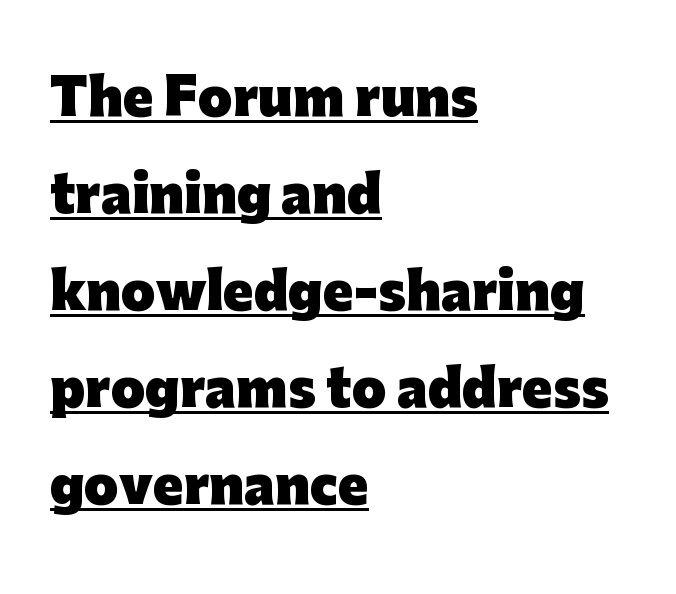
This sample is left-justified, so line endings fall wherever the words run out. Think of a printed novel: that variable character pitch is what you see here. Stroke thickness is high; the sample reads as a true bold. Compared with typical paragraphs, the rows here are farther apart. Emphasis is given by a line drawn under the lettering. Short note: letters normally spaced.
